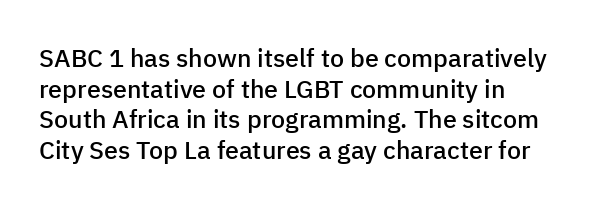
The text block is weighted toward the left margin, trailing off unevenly rightward. What weight is shown? A semibold, between regular and bold. Look at the tracking — it's just the regular setting, nothing added. Quick note: not italic, upright. A bare baseline throughout the passage.
